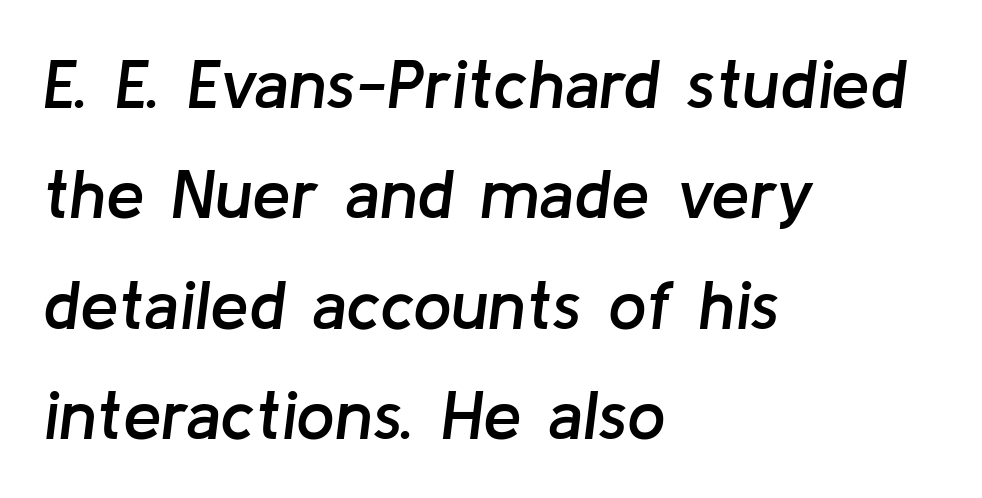
The image shows 69 px semibold type, italic (leaning right); set left-aligned, normal line spacing (1.6x), normal letter spacing, not underlined; low stroke contrast and a medium x-height.
